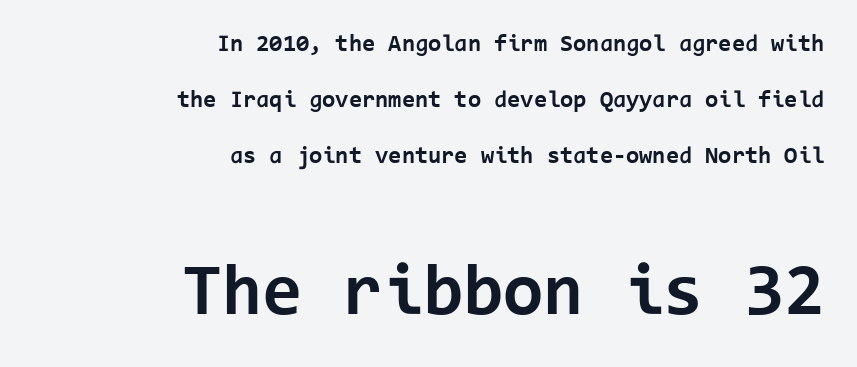
{"serif": "no", "italic": "no", "bold": "yes", "weight": "bold", "width": "normal", "stroke_contrast": "low", "x_height": "medium", "monospaced": "yes", "underline": "no", "align": "right", "line_spacing": "loose", "line_spacing_ratio": 2.33, "letter_spacing": "normal", "letter_spacing_em": 0.0, "larger_block": "second", "size_ratio": 3.04, "glyph_px": 73}
